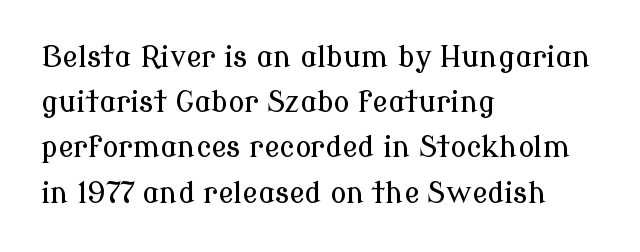
Q: Is the text italic (slanted)? A: No, it is upright.
Q: Is the typeface a serif or a sans-serif typeface? A: Serif.
Q: Is the text underlined? A: No.
Q: How is the paragraph aligned? A: Left-aligned.
Q: Is the spacing between letters normal or unusually wide? A: Normal.
Q: Is the spacing between lines tight, normal or loose? A: Normal.
Q: Width (condensed, normal, or wide)? A: Normal.
Q: Stroke contrast? A: Low.
Q: x-height? A: Medium.
Q: Monospaced? A: No.
